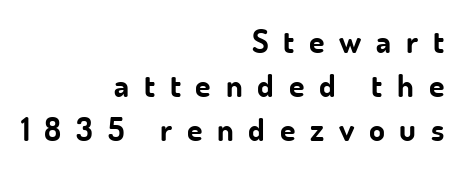
The image shows 32 px bold sans-serif type, upright; set right-aligned, normal line spacing (1.38x), unusually wide letter spacing (+0.46 em), not underlined; low stroke contrast and a small x-height.
